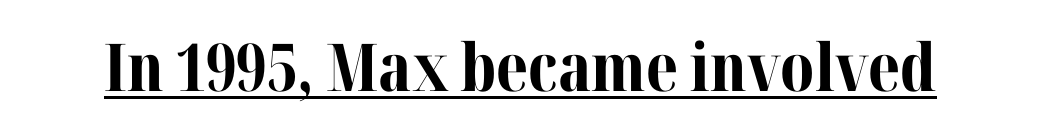
The image shows 66 px bold serif type, upright; set normal letter spacing, underlined; medium stroke contrast and a medium x-height.
